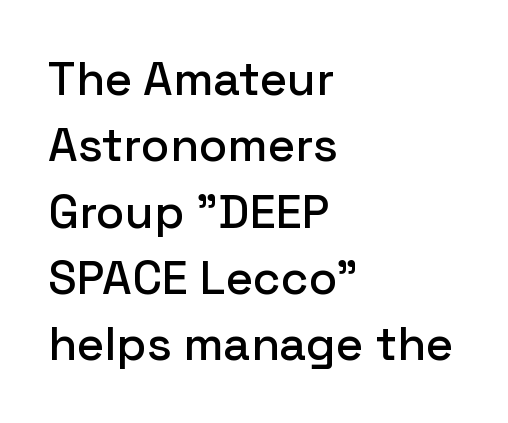
Q: Is the text italic (slanted)? A: No, it is upright.
Q: Is the typeface a serif or a sans-serif typeface? A: Sans-serif.
Q: Is the text underlined? A: No.
Q: How is the paragraph aligned? A: Left-aligned.
Q: Is the spacing between letters normal or unusually wide? A: Normal.
Q: Is the spacing between lines tight, normal or loose? A: Normal.
Q: Width (condensed, normal, or wide)? A: Normal.
Q: Stroke contrast? A: Low.
Q: x-height? A: Medium.
Q: Monospaced? A: No.
